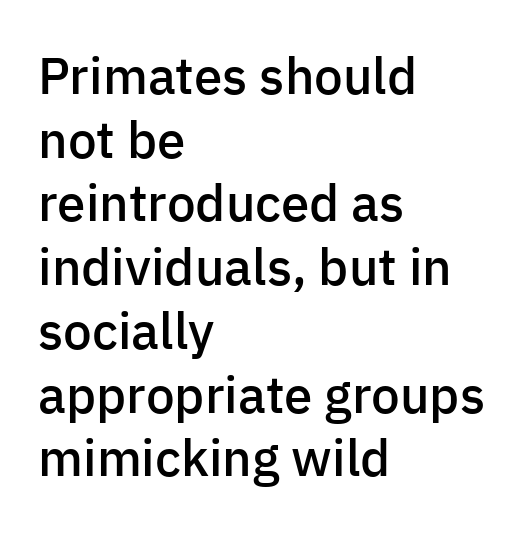
Each line starts at the same left margin while the right side varies. How heavy is the stroke? Medium-heavy — a semibold, shy of bold. The line-height multiplier appears to be the usual default. Is there any slant? The stems are plumb. Type without underlining.
